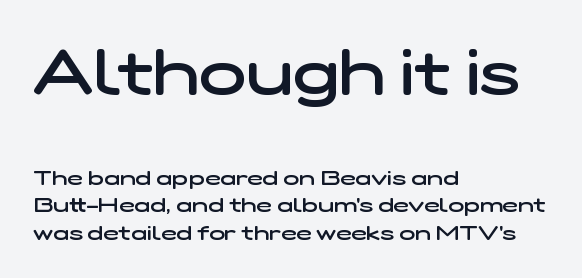
{"serif": "no", "bold": "semi", "weight": "semibold", "width": "wide", "stroke_contrast": "low", "x_height": "medium", "monospaced": "no", "underline": "no", "align": "left", "line_spacing": "normal", "line_spacing_ratio": 1.31, "letter_spacing": "normal", "letter_spacing_em": 0.0, "larger_block": "first", "size_ratio": 2.95, "glyph_px": 62}
